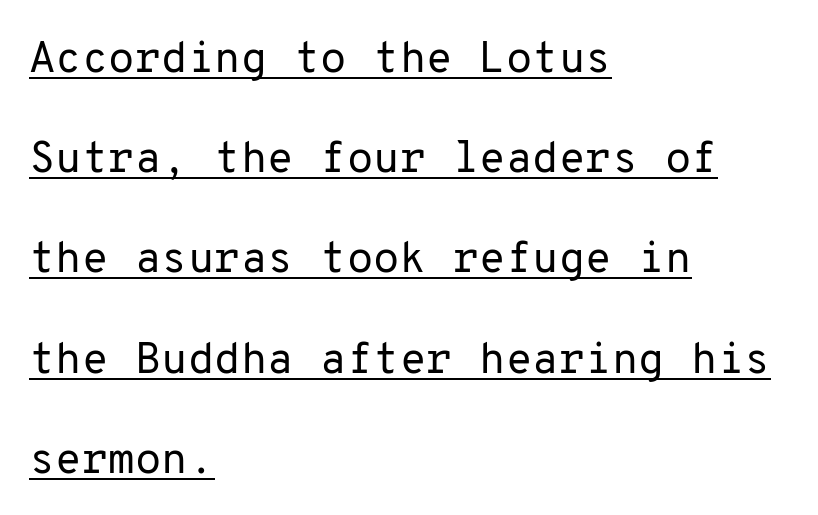
Q: Is the text bold? A: No.
Q: Is the text italic (slanted)? A: No, it is upright.
Q: Is the typeface a serif or a sans-serif typeface? A: Sans-serif.
Q: Is the text underlined? A: Yes.
Q: How is the paragraph aligned? A: Left-aligned.
Q: Is the spacing between letters normal or unusually wide? A: Normal.
Q: Is the spacing between lines tight, normal or loose? A: Loose.
Q: Width (condensed, normal, or wide)? A: Normal.
Q: Stroke contrast? A: Low.
Q: x-height? A: Medium.
Q: Monospaced? A: Yes.
